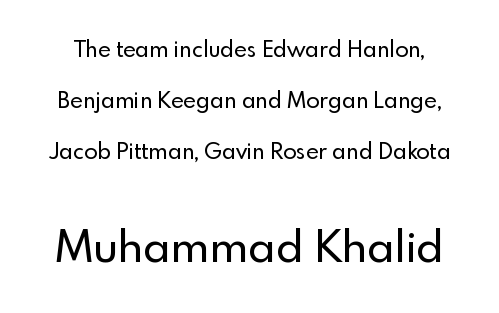
Typographically, this falls in the sans-serif category. Is there any slant? The stems are plumb. You could fit nearly another row in the gap between these rows. Here the designer chose a conventional face with non-uniform glyph widths. Students, note that the glyphs here touch the page at normal intervals. The passage shown is not underscored anywhere.
